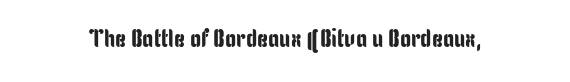
{"italic": "no", "underline": "no", "letter_spacing": "normal", "letter_spacing_em": 0.0, "glyph_px": 25}
